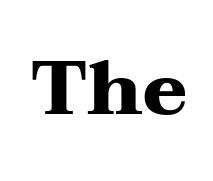
Q: Is the text bold? A: Yes.
Q: Is the text italic (slanted)? A: No, it is upright.
Q: Is the typeface a serif or a sans-serif typeface? A: Serif.
Q: Is the text underlined? A: No.
Q: Is the spacing between letters normal or unusually wide? A: Normal.
Q: Width (condensed, normal, or wide)? A: Wide.
Q: Stroke contrast? A: Medium.
Q: x-height? A: Medium.
Q: Monospaced? A: No.
